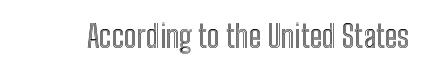
The image shows 31 px condensed type, upright; set normal letter spacing, not underlined; a medium x-height.
